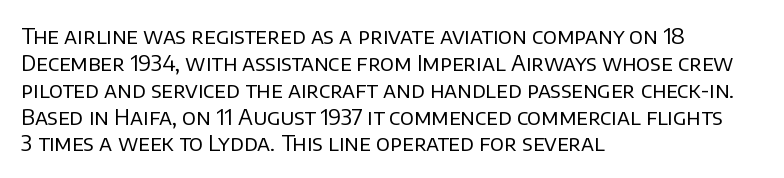
The image shows 22 px text type, upright; set left-aligned, line spacing 1.22x, normal letter spacing, not underlined.
